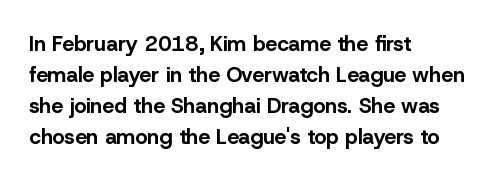
Q: Is the text bold? A: Yes.
Q: Is the text italic (slanted)? A: No, it is upright.
Q: Is the text underlined? A: No.
Q: How is the paragraph aligned? A: Left-aligned.
Q: Is the spacing between letters normal or unusually wide? A: Normal.
Q: Is the spacing between lines tight, normal or loose? A: Normal.
